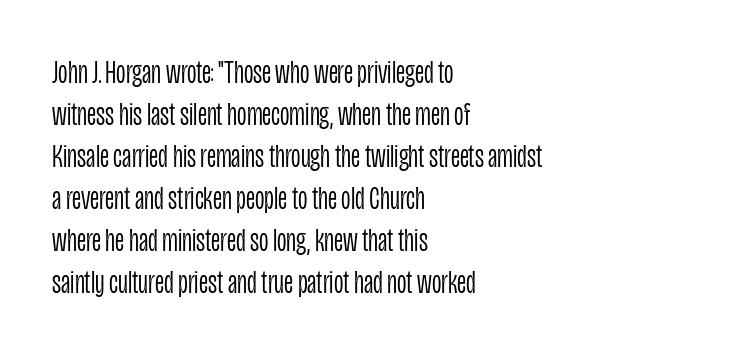
The image shows 33 px light, condensed sans-serif type, upright; set left-aligned, normal line spacing (1.27x), normal letter spacing, not underlined; low stroke contrast and a large x-height.
